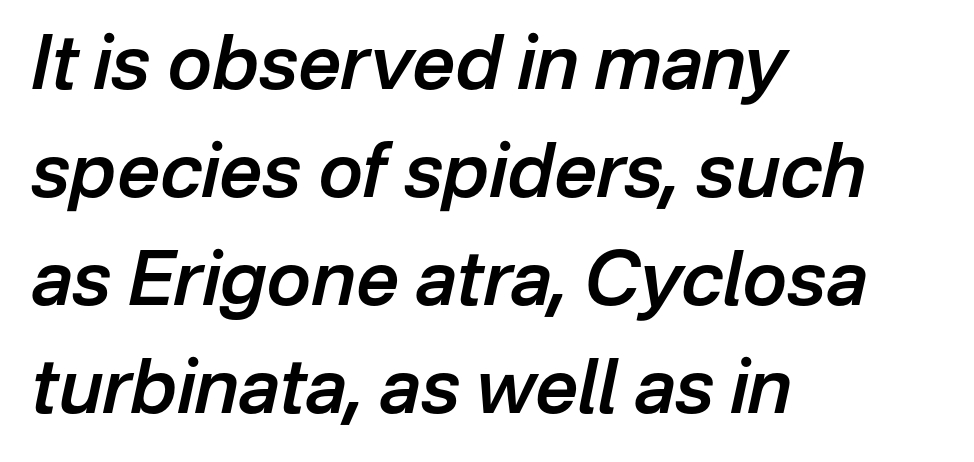
The image shows 75 px semibold type, italic (leaning right); set left-aligned, normal line spacing (1.44x), normal letter spacing, not underlined; low stroke contrast and a medium x-height.
